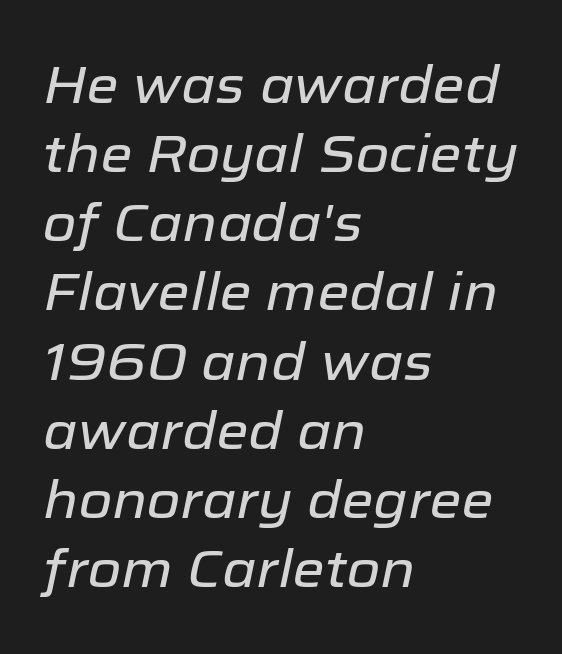
The image shows 52 px text type, italic (leaning right); set left-aligned, normal line spacing (1.33x), normal letter spacing, not underlined; low stroke contrast and a medium x-height.
